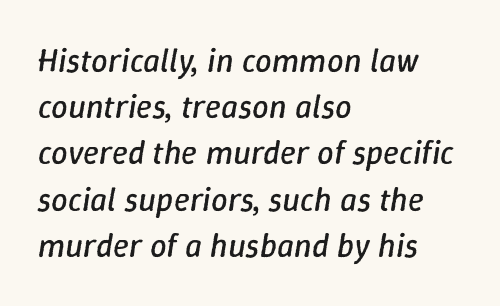
Q: Is the text bold? A: No.
Q: Is the text italic (slanted)? A: Yes, it leans right by about 9 degrees.
Q: Is the text underlined? A: No.
Q: How is the paragraph aligned? A: Left-aligned.
Q: Is the spacing between letters normal or unusually wide? A: Normal.
Q: Is the spacing between lines tight, normal or loose? A: Normal.
Q: Width (condensed, normal, or wide)? A: Normal.
Q: Stroke contrast? A: Low.
Q: x-height? A: Medium.
Q: Monospaced? A: No.
